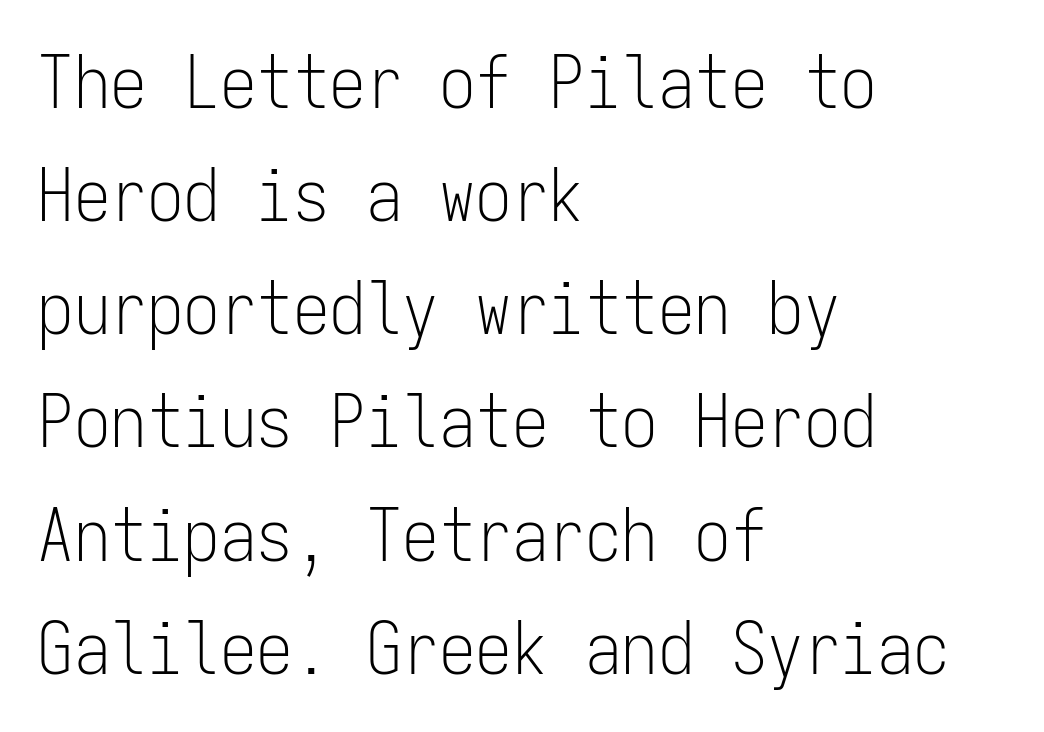
Q: Is the text bold? A: No.
Q: Is the text italic (slanted)? A: No, it is upright.
Q: Is the typeface a serif or a sans-serif typeface? A: Sans-serif.
Q: Is the text underlined? A: No.
Q: How is the paragraph aligned? A: Left-aligned.
Q: Is the spacing between letters normal or unusually wide? A: Normal.
Q: Is the spacing between lines tight, normal or loose? A: Normal.
Q: Width (condensed, normal, or wide)? A: Condensed.
Q: Stroke contrast? A: Low.
Q: x-height? A: Medium.
Q: Monospaced? A: Yes.
